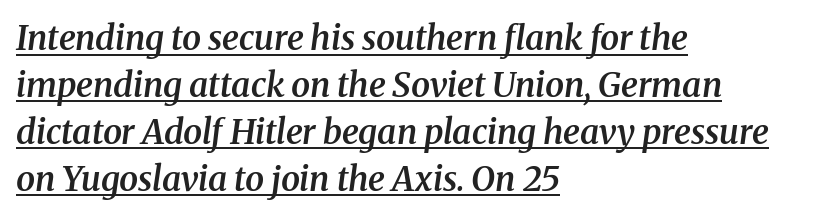
The image shows 34 px semibold serif type, italic (leaning right); set left-aligned, normal line spacing (1.38x), normal letter spacing, underlined; medium stroke contrast and a medium x-height.
